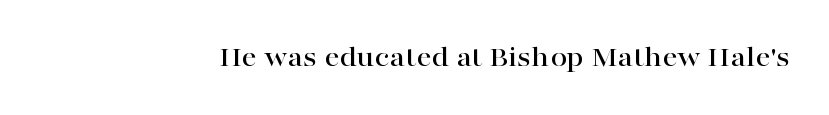
{"serif": "yes", "italic": "no", "width": "wide", "stroke_contrast": "high", "x_height": "medium", "monospaced": "no", "underline": "no", "letter_spacing": "normal", "letter_spacing_em": 0.0, "glyph_px": 30}
